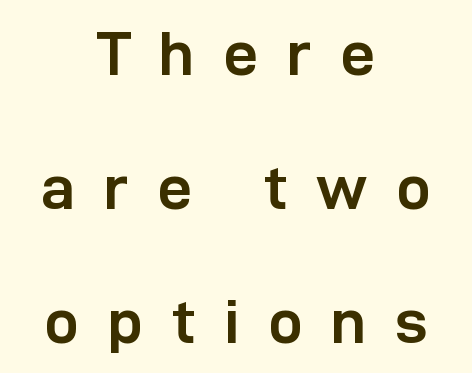
The image shows 62 px semibold sans-serif type, upright; set centered, loose line spacing (2.16x), unusually wide letter spacing (+0.46 em), not underlined; low stroke contrast and a medium x-height.
